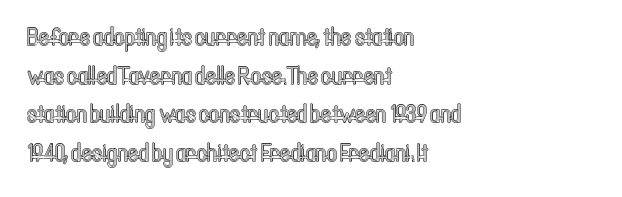
Q: Is the text italic (slanted)? A: No, it is upright.
Q: Is the text underlined? A: No.
Q: How is the paragraph aligned? A: Left-aligned.
Q: Is the spacing between letters normal or unusually wide? A: Normal.
Q: Is the spacing between lines tight, normal or loose? A: Normal.
